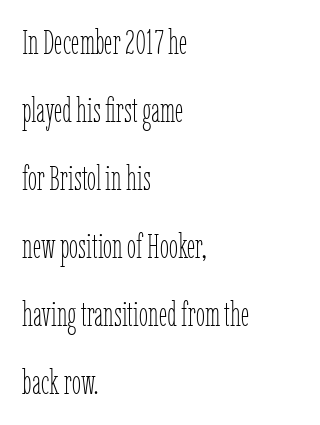
The image shows 33 px thin, condensed type, upright; set left-aligned, loose line spacing (2.06x), normal letter spacing, not underlined; low stroke contrast and a medium x-height.
